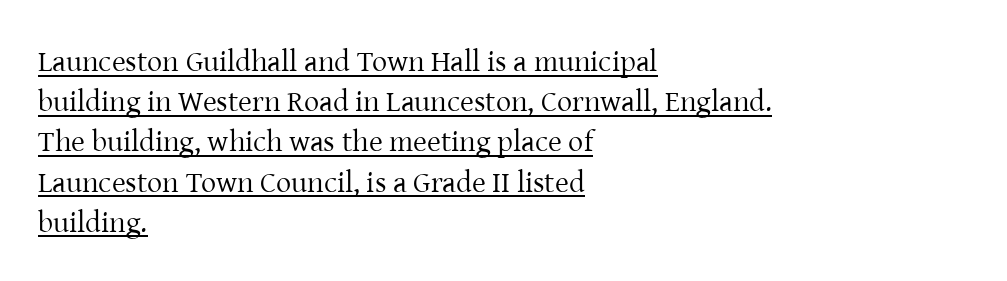
Look at the bottom of the vertical strokes: they flare into serifs here. Bold? No — there's no thickening of the strokes. Note the varied advance widths — an 'i' is clearly narrower than an 'm'. Unlike italic type, these characters show no tilt at all.
